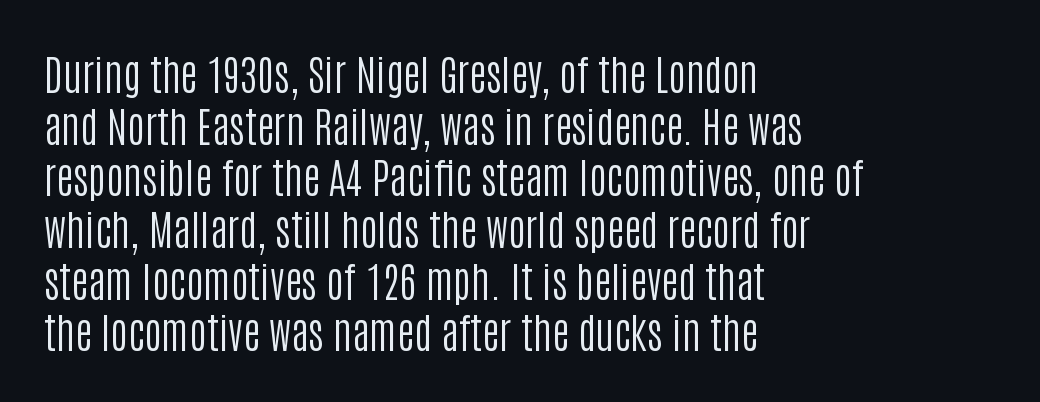
Typeset ragged right — the left edge is the straight one. There is no visible air inserted between adjacent glyphs. The passage shown is typed in a proportional face where columns would drift. The font is comparable to plain body text, perhaps lighter. Each row of text sits above clean, open space.
